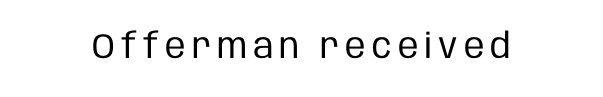
Q: Is the text bold? A: No.
Q: Is the text italic (slanted)? A: No, it is upright.
Q: Is the typeface a serif or a sans-serif typeface? A: Sans-serif.
Q: Is the text underlined? A: No.
Q: Width (condensed, normal, or wide)? A: Condensed.
Q: Stroke contrast? A: Low.
Q: x-height? A: Large.
Q: Monospaced? A: No.
